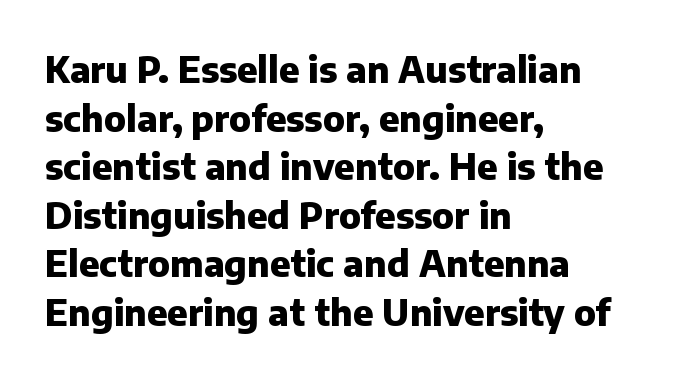
Think of a printed novel: that variable character pitch is what you see here. The lines in this sample share a left origin and differ only in where they stop. Does the weight exceed regular? Yes, all the way to bold. The font's upright variant was chosen for this text. Each row of text sits above clean, open space.
